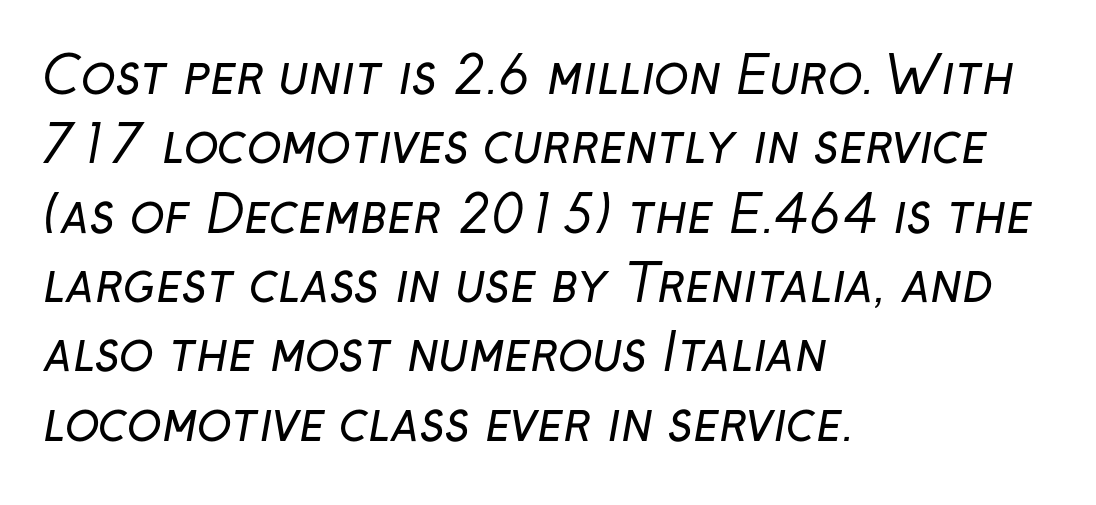
Q: Is the text bold? A: No.
Q: Is the typeface a serif or a sans-serif typeface? A: Sans-serif.
Q: Is the text underlined? A: No.
Q: How is the paragraph aligned? A: Left-aligned.
Q: Is the spacing between letters normal or unusually wide? A: Normal.
Q: Is the spacing between lines tight, normal or loose? A: Normal.
Q: Width (condensed, normal, or wide)? A: Normal.
Q: Stroke contrast? A: Low.
Q: x-height? A: Medium.
Q: Monospaced? A: No.
